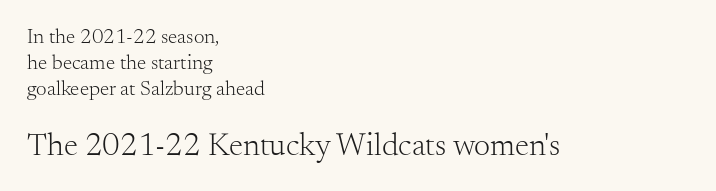
The image shows 32 px light serif type, upright; set left-aligned, line spacing 1.24x, normal letter spacing, not underlined; the second (bottom) block is 1.52x larger; medium stroke contrast and a small x-height.
